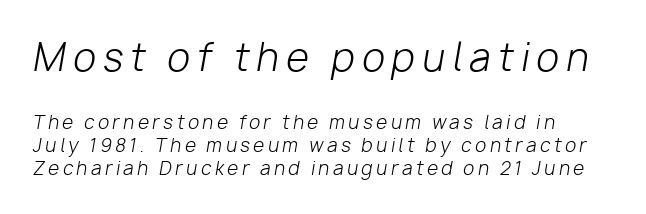
{"italic": "yes", "lean": "right", "slant_degrees": 10, "bold": "no", "weight": "light", "width": "normal", "stroke_contrast": "low", "x_height": "medium", "monospaced": "no", "underline": "no", "align": "left", "line_spacing": "normal", "line_spacing_ratio": 1.28, "letter_spacing": "wide", "letter_spacing_em": 0.2, "larger_block": "first", "size_ratio": 2.06, "glyph_px": 37}
